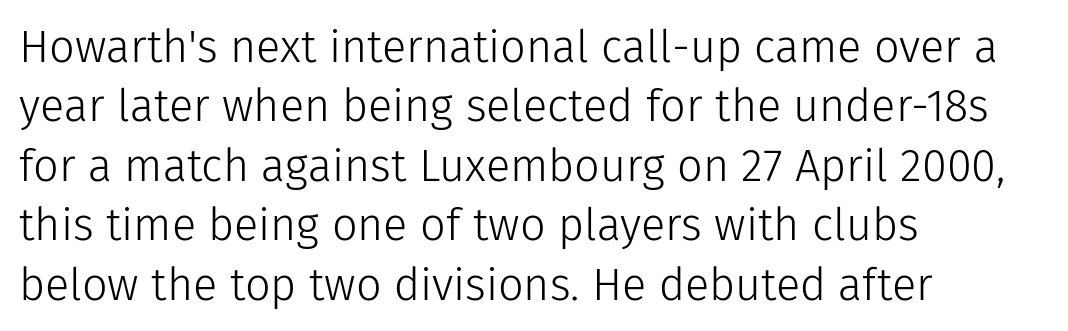
{"serif": "no", "italic": "no", "bold": "no", "weight": "light", "width": "normal", "stroke_contrast": "low", "x_height": "medium", "monospaced": "no", "underline": "no", "align": "left", "line_spacing": "normal", "line_spacing_ratio": 1.32, "letter_spacing": "normal", "letter_spacing_em": 0.0, "glyph_px": 45}
